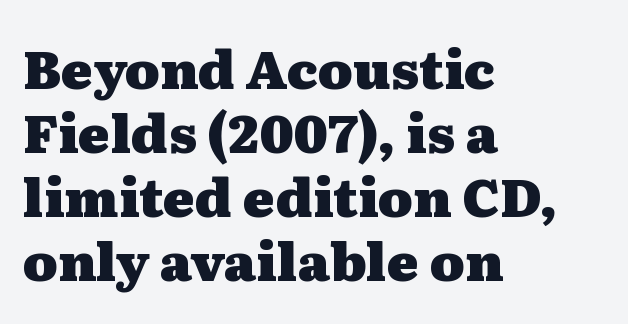
The image shows 53 px heavy, wide serif type, upright; set left-aligned, line spacing 1.21x, normal letter spacing, not underlined; medium stroke contrast and a medium x-height.
